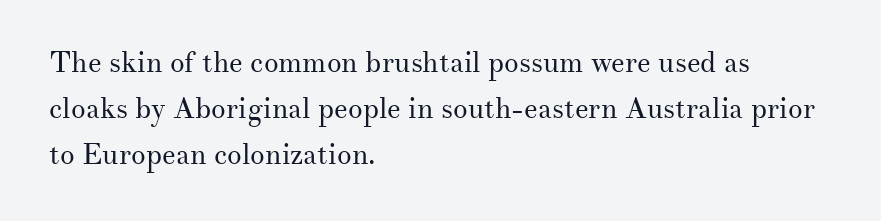
{"serif": "yes", "italic": "no", "bold": "no", "weight": "regular", "width": "normal", "stroke_contrast": "medium", "x_height": "small", "monospaced": "no", "underline": "no", "align": "left", "line_spacing": "normal", "line_spacing_ratio": 1.59, "letter_spacing": "normal", "letter_spacing_em": 0.0, "glyph_px": 29}
